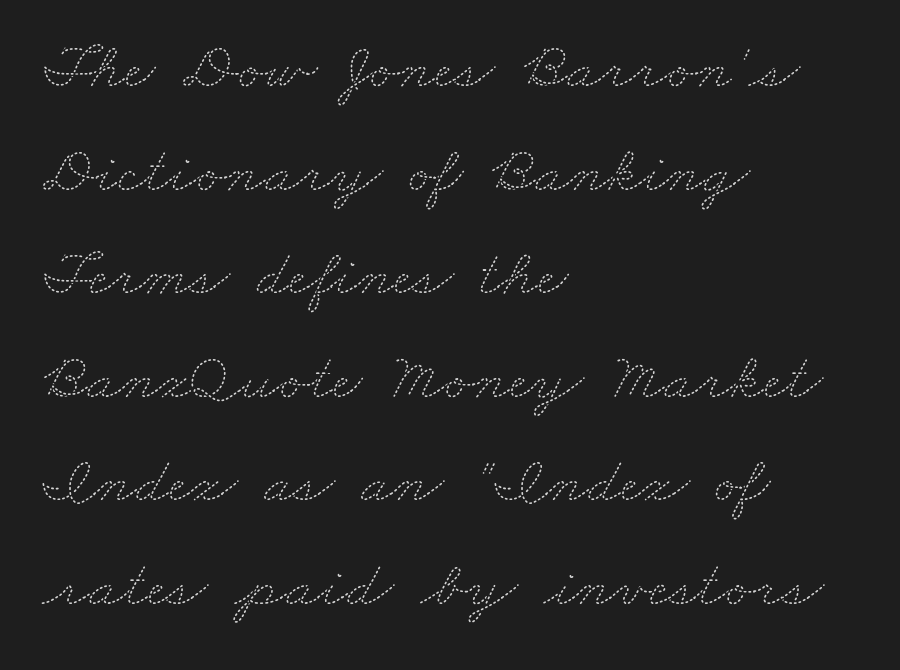
{"bold": "no", "weight": "thin", "width": "wide", "stroke_contrast": "medium", "x_height": "small", "monospaced": "no", "underline": "no", "align": "left", "line_spacing": "normal", "line_spacing_ratio": 1.57, "letter_spacing": "normal", "letter_spacing_em": 0.0, "glyph_px": 66}
